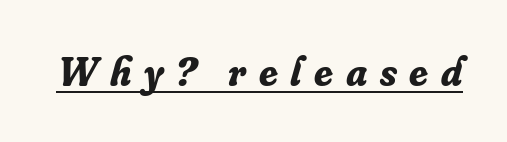
Q: Is the text bold? A: Yes.
Q: Is the text italic (slanted)? A: Yes, it leans right by about 16 degrees.
Q: Is the typeface a serif or a sans-serif typeface? A: Serif.
Q: Is the text underlined? A: Yes.
Q: Is the spacing between letters normal or unusually wide? A: Unusually wide.
Q: Width (condensed, normal, or wide)? A: Normal.
Q: Stroke contrast? A: Low.
Q: x-height? A: Small.
Q: Monospaced? A: No.
